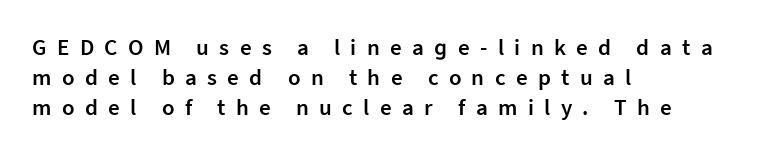
Q: Is the text bold? A: Semi-bold.
Q: Is the text italic (slanted)? A: No, it is upright.
Q: Is the text underlined? A: No.
Q: How is the paragraph aligned? A: Left-aligned.
Q: Is the spacing between letters normal or unusually wide? A: Unusually wide.
Q: Is the spacing between lines tight, normal or loose? A: Normal.
